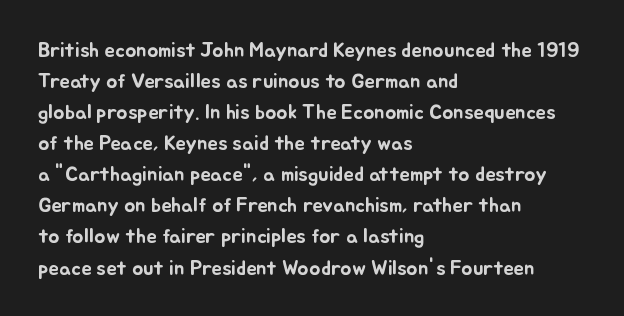
Q: Is the text italic (slanted)? A: No, it is upright.
Q: Is the text underlined? A: No.
Q: How is the paragraph aligned? A: Left-aligned.
Q: Is the spacing between letters normal or unusually wide? A: Normal.
Q: Is the spacing between lines tight, normal or loose? A: Normal.
